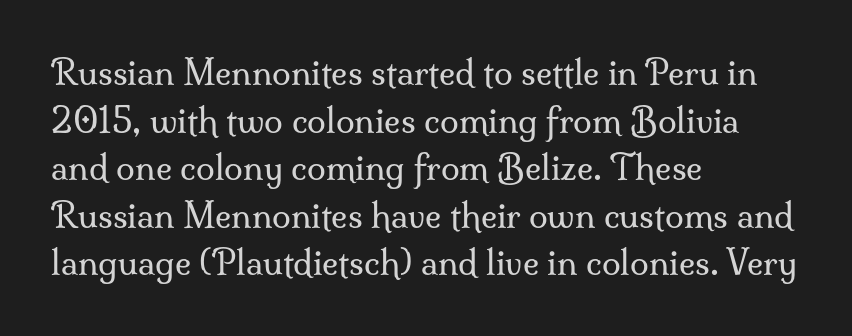
{"serif": "yes", "italic": "no", "bold": "no", "weight": "regular", "width": "normal", "stroke_contrast": "medium", "x_height": "small", "monospaced": "no", "underline": "no", "align": "left", "line_spacing": "normal", "line_spacing_ratio": 1.4, "letter_spacing": "normal", "letter_spacing_em": 0.0, "glyph_px": 34}
